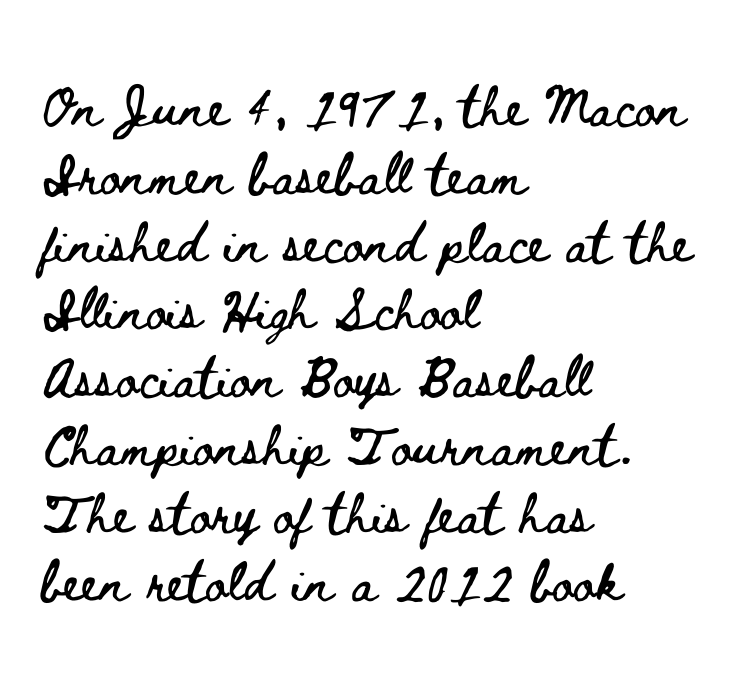
Q: Is the text italic (slanted)? A: Yes.
Q: Is the text underlined? A: No.
Q: How is the paragraph aligned? A: Left-aligned.
Q: Is the spacing between letters normal or unusually wide? A: Normal.
Q: Is the spacing between lines tight, normal or loose? A: Normal.
Q: Width (condensed, normal, or wide)? A: Wide.
Q: Stroke contrast? A: Low.
Q: x-height? A: Small.
Q: Monospaced? A: No.
